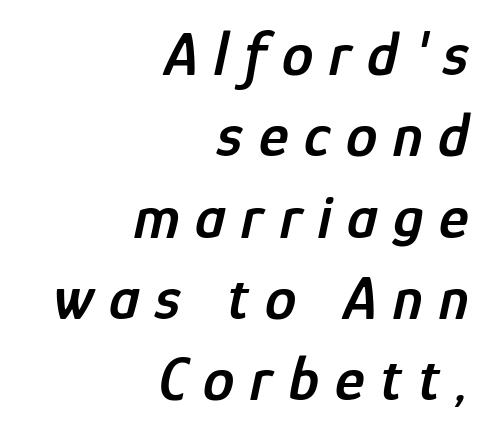
Character widths vary here, with narrow letters taking less room than wide ones. Does extra space separate the letters? Yes, quite a lot of it. Summary of vertical rhythm: regular, with standard interline spacing. Caption: semibold face, moderately heavy strokes. Alignment: flush right. The passage shown is not underscored anywhere.
